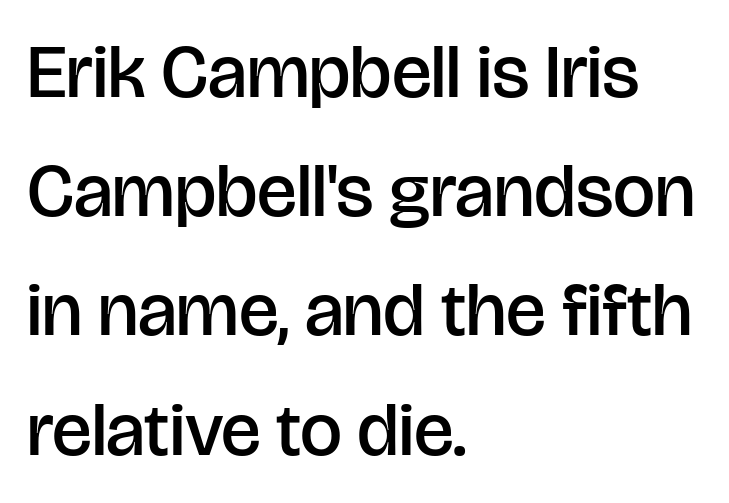
{"serif": "no", "italic": "no", "bold": "semi", "weight": "semibold", "width": "normal", "stroke_contrast": "low", "x_height": "large", "monospaced": "no", "underline": "no", "align": "left", "line_spacing": "normal", "line_spacing_ratio": 1.59, "letter_spacing": "normal", "letter_spacing_em": 0.0, "glyph_px": 75}
